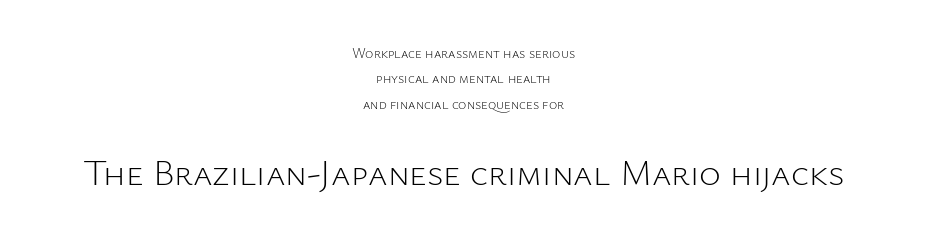
Visually, the bottom section dominates because its glyphs are scaled up. The letters stand upright; this is a roman face. Is this a fixed-width face? No — the glyphs have proportional, varying widths. This reads as an unemphasized weight, regular at the heaviest. The rendering keeps characters at their native spacing. Look at the bottom of the vertical strokes: they stop flat, with no serifs.
